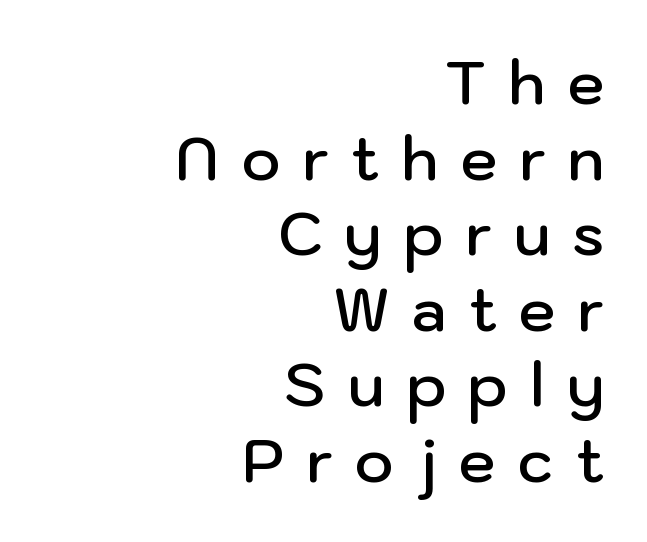
The passage shown is typed in a proportional face where columns would drift. If you drew a ruler down the right edge, every line would touch it. Someone cranked the tracking dial way up on this one. What's the leading like? Ordinary, nothing unusual.
